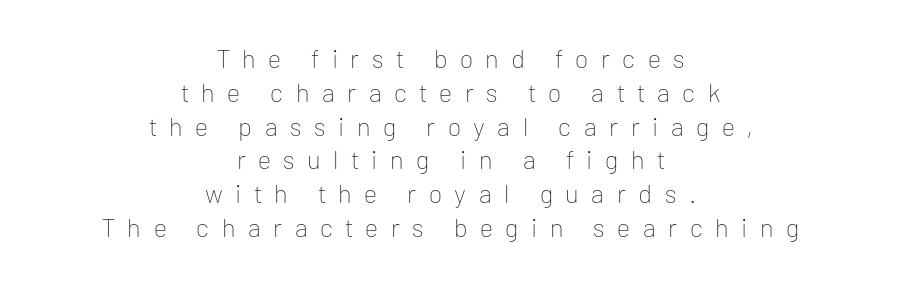
Alignment: centered. Posture: vertical. Vertical stems look standard width or narrower in stroke. Look at the tracking — it's clearly loosened, letters drifting apart. The string is rendered with underlining switched off.
